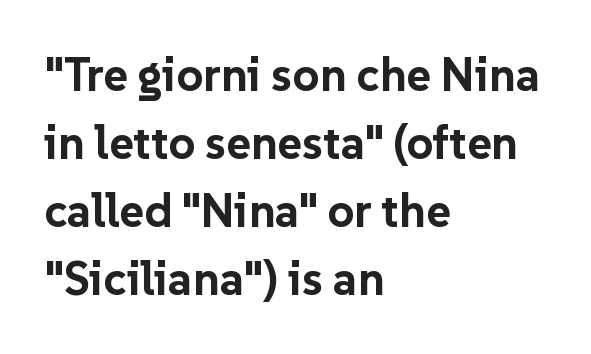
Q: Is the text bold? A: Yes.
Q: Is the text italic (slanted)? A: No, it is upright.
Q: Is the typeface a serif or a sans-serif typeface? A: Sans-serif.
Q: Is the text underlined? A: No.
Q: How is the paragraph aligned? A: Left-aligned.
Q: Is the spacing between letters normal or unusually wide? A: Normal.
Q: Is the spacing between lines tight, normal or loose? A: Normal.
Q: Width (condensed, normal, or wide)? A: Normal.
Q: Stroke contrast? A: Low.
Q: x-height? A: Medium.
Q: Monospaced? A: No.
